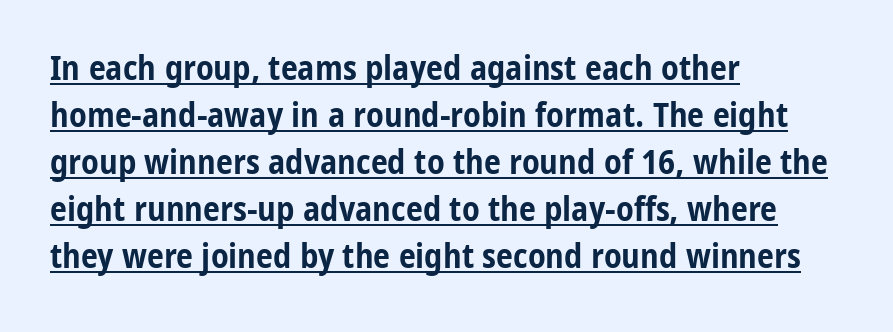
Q: Is the text bold? A: Yes.
Q: Is the text italic (slanted)? A: No, it is upright.
Q: Is the typeface a serif or a sans-serif typeface? A: Sans-serif.
Q: Is the text underlined? A: Yes.
Q: How is the paragraph aligned? A: Left-aligned.
Q: Is the spacing between letters normal or unusually wide? A: Normal.
Q: Is the spacing between lines tight, normal or loose? A: Normal.
Q: Width (condensed, normal, or wide)? A: Condensed.
Q: Stroke contrast? A: Low.
Q: x-height? A: Medium.
Q: Monospaced? A: No.
